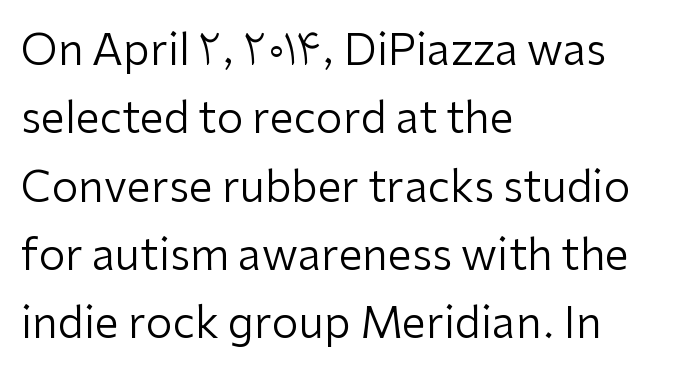
The image shows 43 px regular-weight sans-serif type, upright; set left-aligned, normal line spacing (1.59x), normal letter spacing, not underlined; low stroke contrast and a medium x-height.
